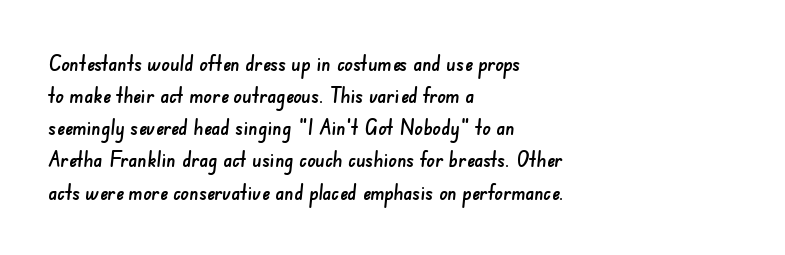
Q: Is the text underlined? A: No.
Q: How is the paragraph aligned? A: Left-aligned.
Q: Is the spacing between letters normal or unusually wide? A: Normal.
Q: Is the spacing between lines tight, normal or loose? A: Normal.
